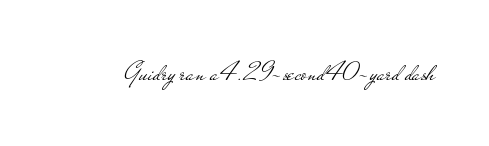
{"serif": "no", "bold": "no", "weight": "light", "width": "wide", "stroke_contrast": "low", "x_height": "small", "monospaced": "no", "underline": "no", "letter_spacing": "normal", "letter_spacing_em": 0.0, "glyph_px": 28}
